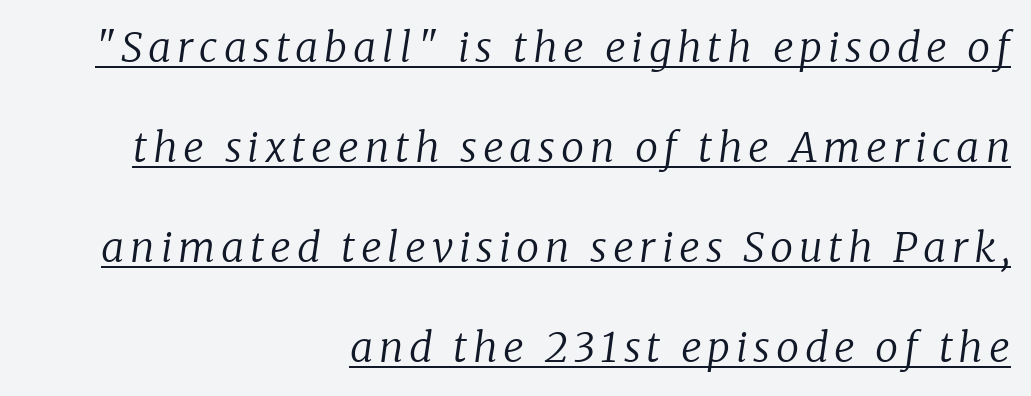
{"serif": "yes", "italic": "yes", "lean": "right", "slant_degrees": 8, "bold": "no", "weight": "regular", "width": "normal", "stroke_contrast": "low", "x_height": "medium", "monospaced": "no", "underline": "yes", "align": "right", "line_spacing": "loose", "line_spacing_ratio": 2.44, "glyph_px": 41}
